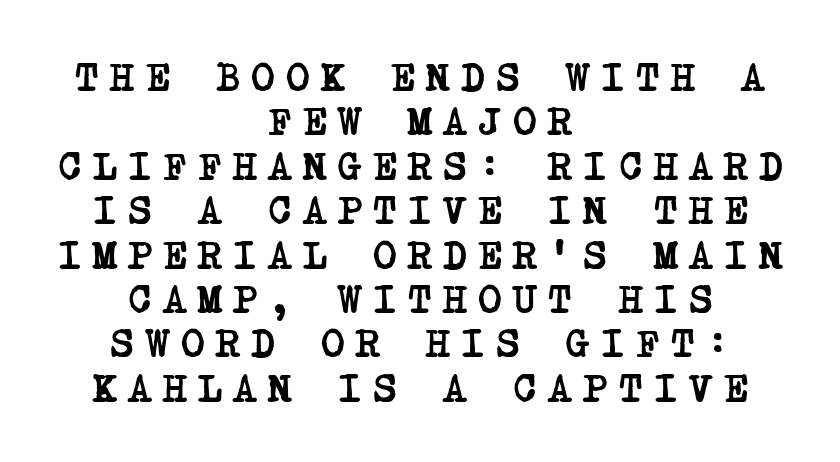
The typesetting leans heavy: a genuine bold. Leading: reduced. Check under the words: just untouched page. I'd call this a serif setting — the letters wear small feet. Each line is balanced around a shared central axis. Observe the wide spacing: letters keep a clear distance from each other.
